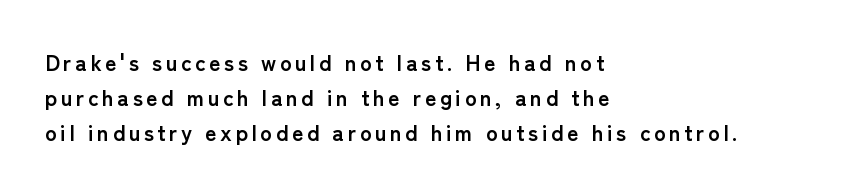
The image shows 22 px bold type, upright; set left-aligned, normal line spacing (1.59x), not underlined.
